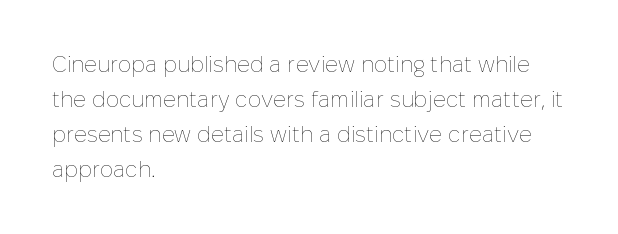
The image shows 22 px text type, upright; set left-aligned, normal line spacing (1.59x), normal letter spacing, not underlined.
